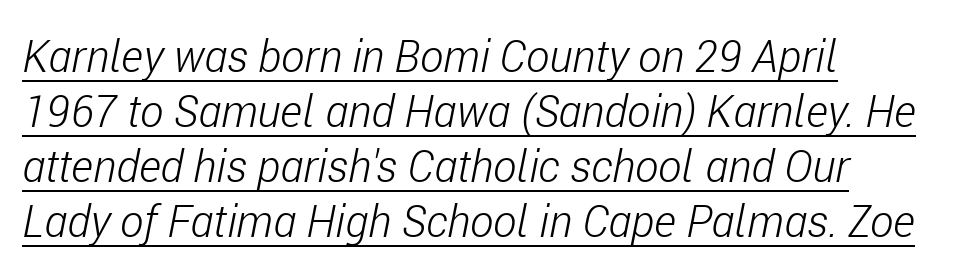
The image shows 44 px light, condensed type, italic (leaning right); set left-aligned, normal line spacing (1.25x), normal letter spacing, underlined; low stroke contrast and a medium x-height.
